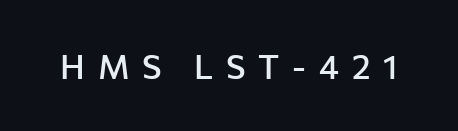
{"serif": "no", "italic": "no", "bold": "semi", "weight": "semibold", "width": "normal", "stroke_contrast": "low", "x_height": "medium", "monospaced": "no", "underline": "no", "letter_spacing": "wide", "letter_spacing_em": 0.39, "glyph_px": 33}
